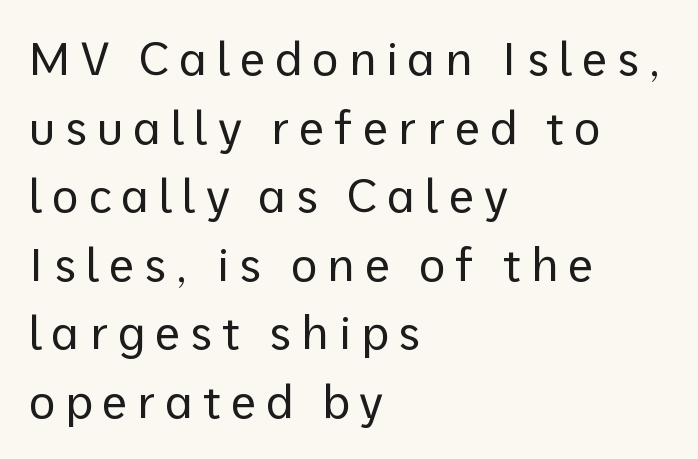
{"serif": "no", "italic": "no", "bold": "no", "weight": "regular", "width": "normal", "stroke_contrast": "low", "x_height": "medium", "monospaced": "no", "underline": "no", "align": "left", "line_spacing": "normal", "line_spacing_ratio": 1.49, "letter_spacing": "wide", "letter_spacing_em": 0.21, "glyph_px": 46}
